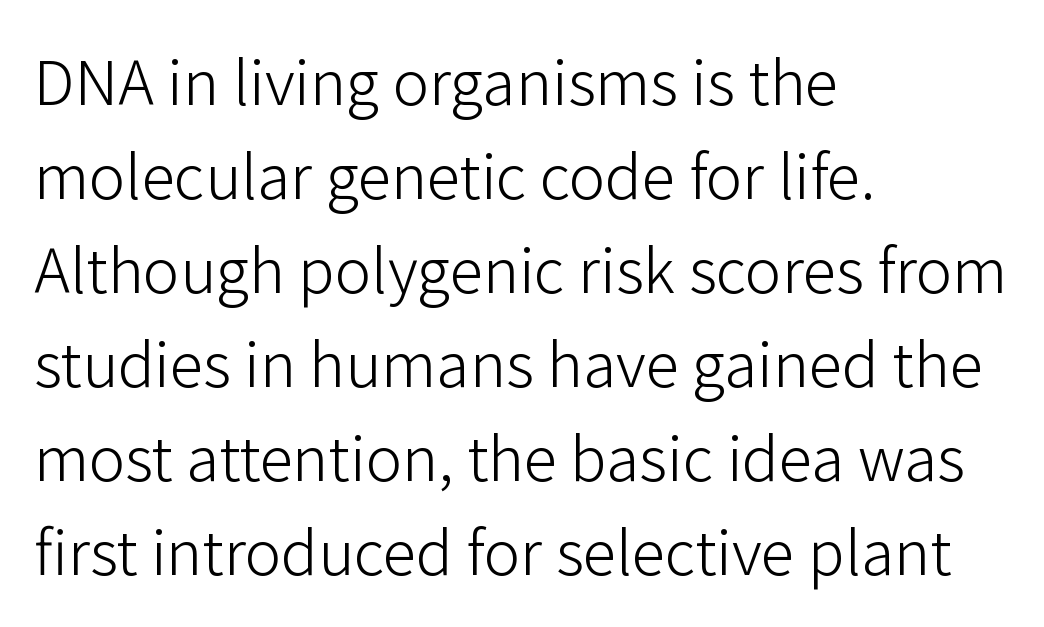
{"serif": "no", "italic": "no", "bold": "no", "weight": "light", "width": "normal", "stroke_contrast": "low", "x_height": "medium", "monospaced": "no", "underline": "no", "align": "left", "line_spacing": "normal", "line_spacing_ratio": 1.54, "letter_spacing": "normal", "letter_spacing_em": 0.0, "glyph_px": 61}
